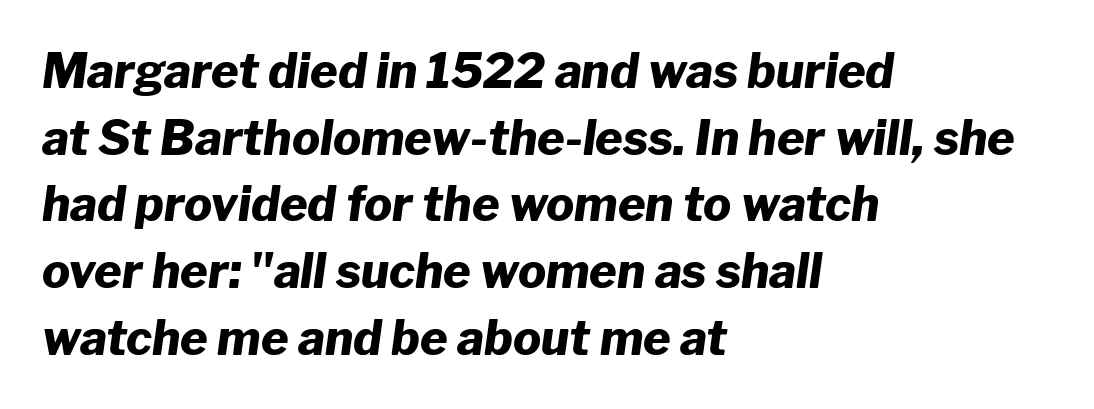
The image shows 47 px heavy type, italic (leaning right); set left-aligned, normal line spacing (1.42x), normal letter spacing, not underlined; low stroke contrast and a medium x-height.
